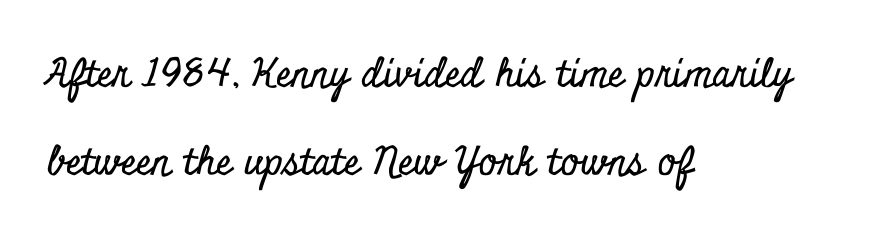
Alignment: flush left. Spacing between characters is what you'd get straight out of the box. Compared with typical paragraphs, the rows here are farther apart. This sample uses a serif face.
